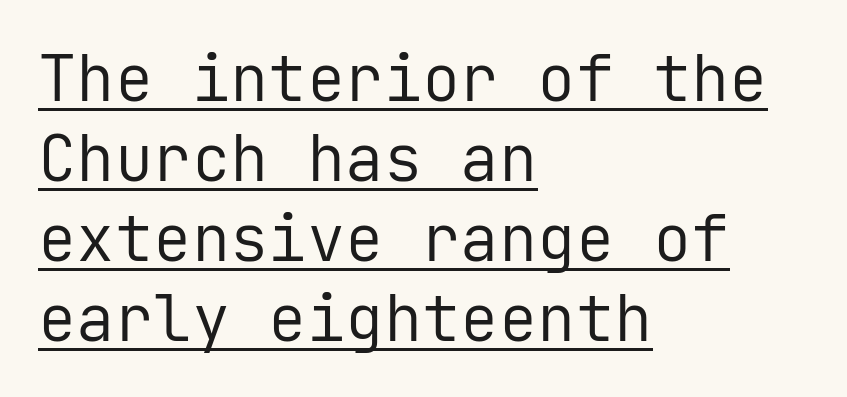
{"serif": "no", "italic": "no", "bold": "no", "weight": "regular", "width": "normal", "stroke_contrast": "low", "x_height": "medium", "monospaced": "yes", "underline": "yes", "align": "left", "line_spacing": "normal", "line_spacing_ratio": 1.25, "letter_spacing": "normal", "letter_spacing_em": 0.0, "glyph_px": 64}
